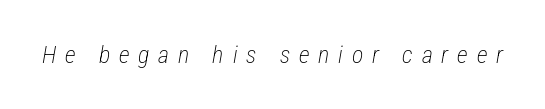
The image shows 24 px text type, italic (leaning right); set unusually wide letter spacing (+0.37 em), not underlined.
